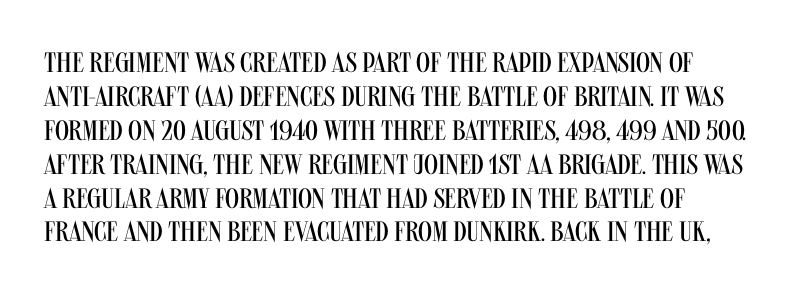
The image shows 28 px regular-weight, condensed sans-serif type, upright; set line spacing 1.21x, normal letter spacing, not underlined; medium stroke contrast and a large x-height.
